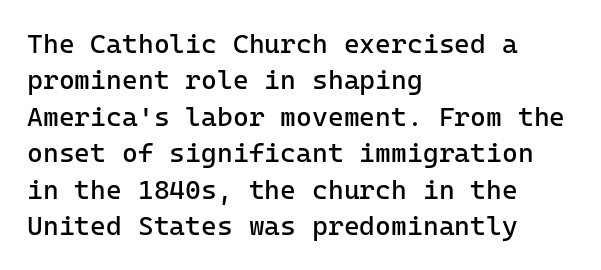
Q: Is the text bold? A: No.
Q: Is the text italic (slanted)? A: No, it is upright.
Q: Is the text underlined? A: No.
Q: How is the paragraph aligned? A: Left-aligned.
Q: Is the spacing between letters normal or unusually wide? A: Normal.
Q: Is the spacing between lines tight, normal or loose? A: Normal.
